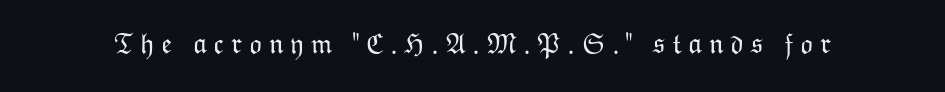
The image shows 28 px light type, upright; set unusually wide letter spacing (+0.24 em), not underlined; low stroke contrast and a medium x-height.
